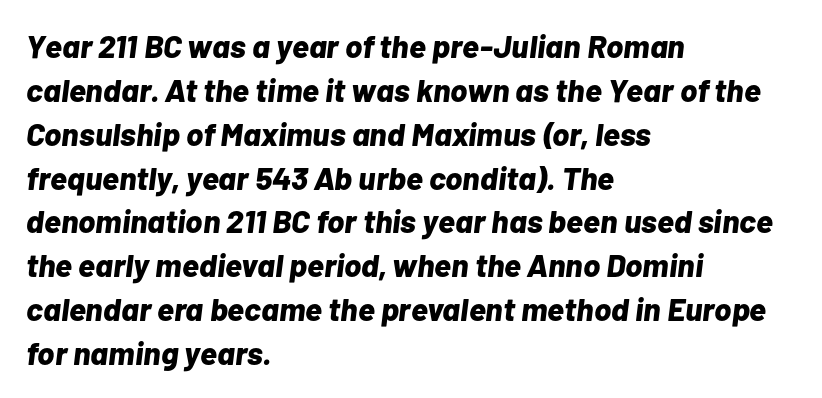
How are the letters spaced? Ordinarily, with no added tracking. This rendering uses left alignment, leaving the right contour irregular. The typography opts for an oblique posture over an upright one. The letters advance in unequal steps, a hallmark of proportional type.
